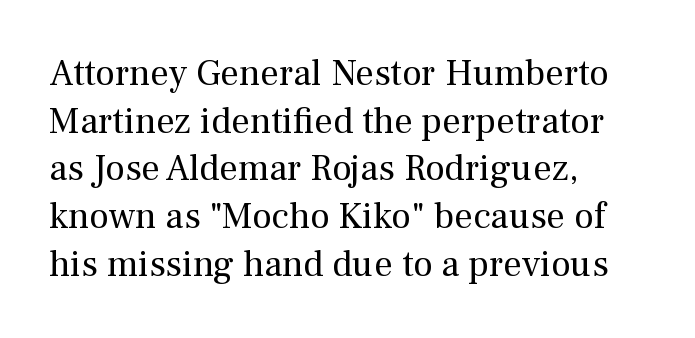
The line-height multiplier appears to be the usual default. You could not count columns in this text — the font is proportionally spaced. Style check: upright. Unmarked baselines from the first word to the last.
